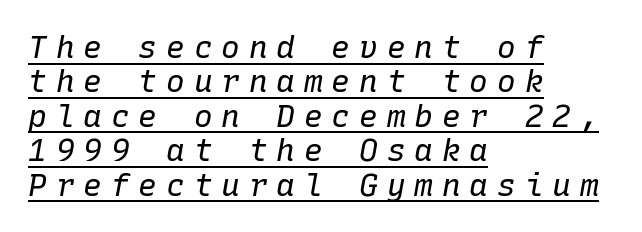
The image shows 31 px regular-weight type, italic (leaning right), monospaced; set left-aligned, tight line spacing (1.11x), unusually wide letter spacing (+0.29 em), underlined; low stroke contrast and a medium x-height.
